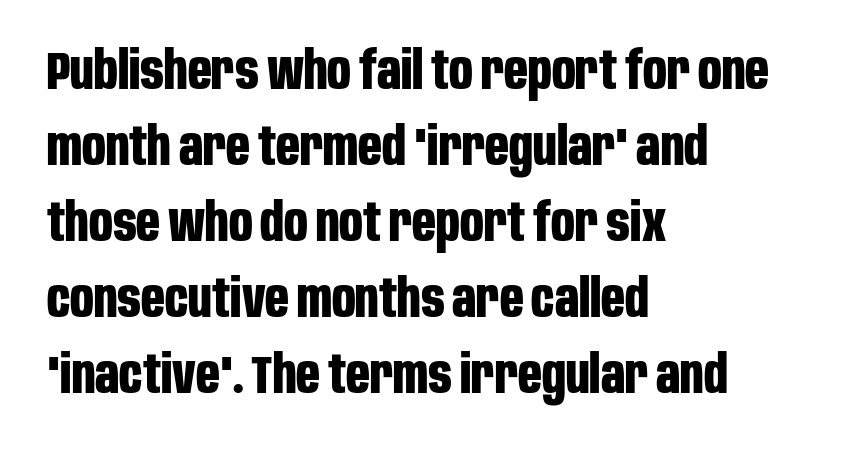
Words float on clear page, feet unadorned. Tall strokes in this sample are plumb rather than angled. Varying glyph widths throughout — classic text-font behaviour. Look at the stroke-to-counter ratio: heavy, a bold. Words appear dense and cohesive because spacing is normal. Teacher's note: observe the even left margin — that is flush-left alignment.
